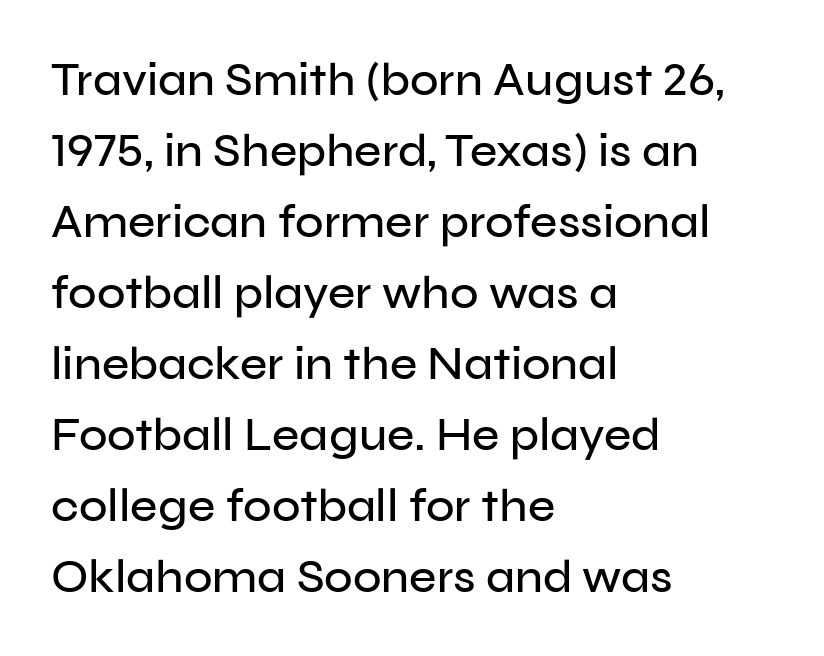
The image shows 47 px sans-serif type, upright; set left-aligned, normal line spacing (1.51x), normal letter spacing, not underlined; low stroke contrast and a medium x-height.
